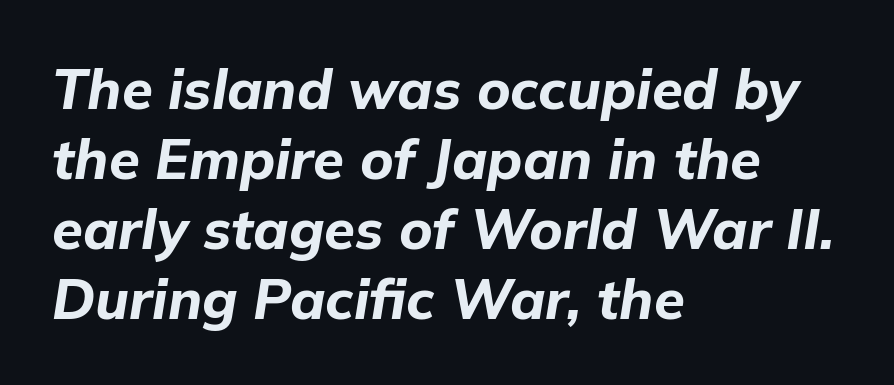
{"italic": "yes", "lean": "right", "slant_degrees": 9, "bold": "yes", "weight": "bold", "width": "normal", "stroke_contrast": "low", "x_height": "medium", "monospaced": "no", "underline": "no", "align": "left", "line_spacing": "normal", "line_spacing_ratio": 1.25, "letter_spacing": "normal", "letter_spacing_em": 0.0, "glyph_px": 56}
